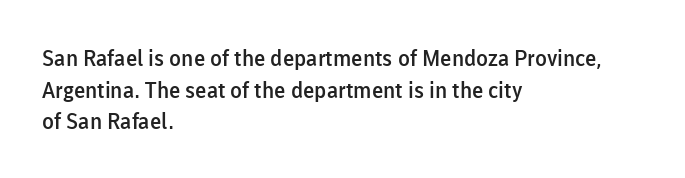
{"italic": "no", "bold": "semi", "underline": "no", "align": "left", "line_spacing": "normal", "line_spacing_ratio": 1.44, "letter_spacing": "normal", "letter_spacing_em": 0.0, "glyph_px": 22}
